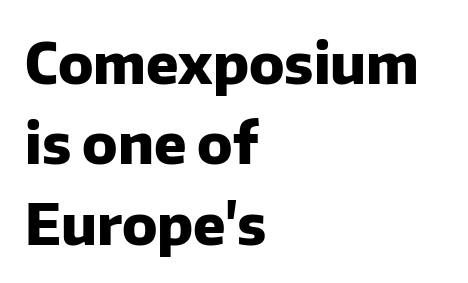
The image shows 57 px heavy sans-serif type, upright; set left-aligned, normal line spacing (1.41x), normal letter spacing, not underlined; low stroke contrast and a medium x-height.
